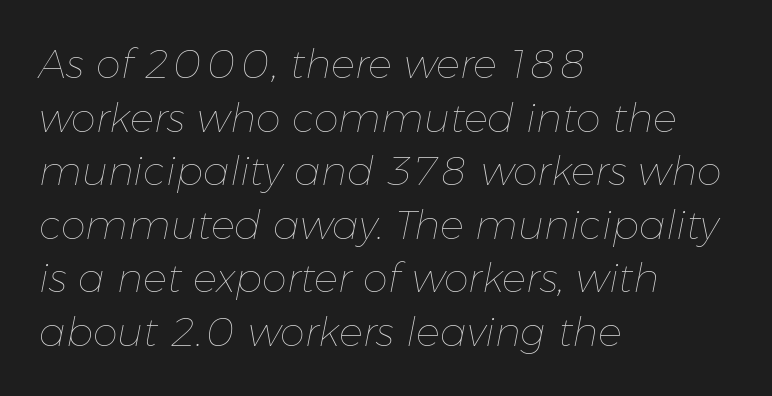
{"italic": "yes", "lean": "right", "slant_degrees": 11, "bold": "no", "weight": "thin", "width": "normal", "stroke_contrast": "low", "x_height": "medium", "monospaced": "no", "underline": "no", "align": "left", "line_spacing": "normal", "line_spacing_ratio": 1.34, "letter_spacing": "normal", "letter_spacing_em": 0.0, "glyph_px": 40}
